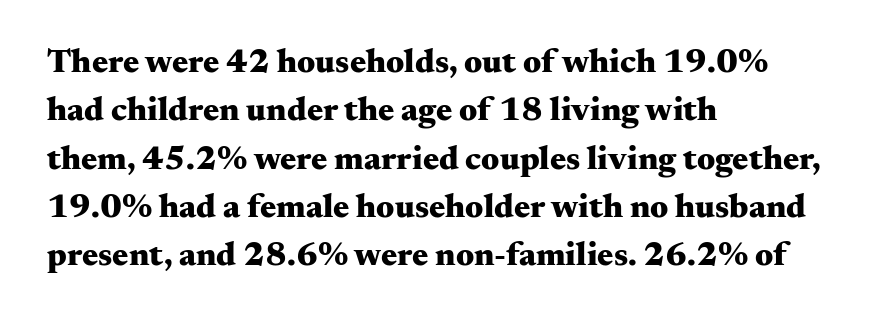
The image shows 34 px heavy, wide serif type, upright; set left-aligned, normal line spacing (1.42x), normal letter spacing, not underlined; medium stroke contrast and a small x-height.
